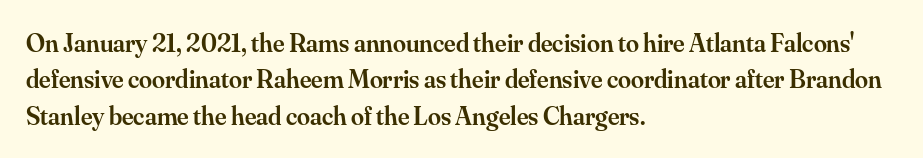
Q: Is the text bold? A: Semi-bold.
Q: Is the text italic (slanted)? A: No, it is upright.
Q: Is the text underlined? A: No.
Q: How is the paragraph aligned? A: Left-aligned.
Q: Is the spacing between letters normal or unusually wide? A: Normal.
Q: Is the spacing between lines tight, normal or loose? A: Normal.
